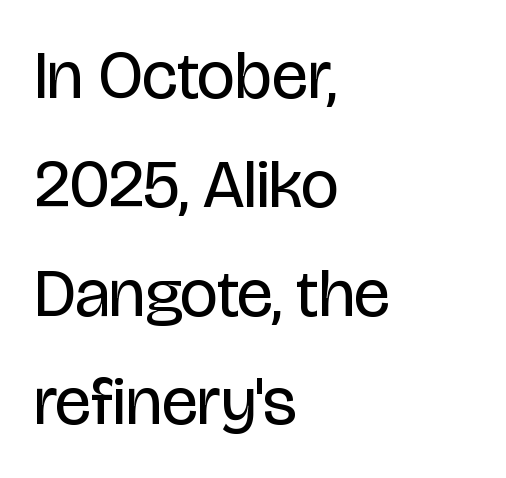
The image shows 68 px regular-weight, condensed sans-serif type, upright; set left-aligned, normal line spacing (1.6x), normal letter spacing, not underlined; low stroke contrast and a large x-height.
